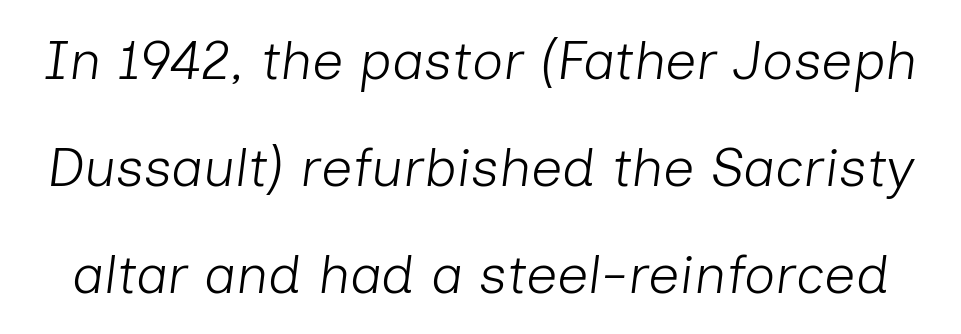
The image shows 55 px light type, italic (leaning right); set loose line spacing (1.95x), normal letter spacing, not underlined; low stroke contrast and a medium x-height.
